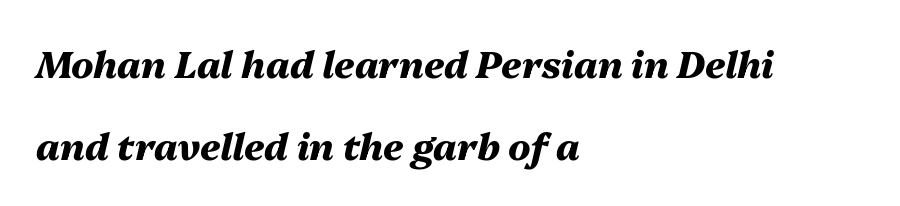
The image shows 37 px heavy type, italic (leaning right); set left-aligned, loose line spacing (2.21x), normal letter spacing, not underlined; medium stroke contrast and a medium x-height.
